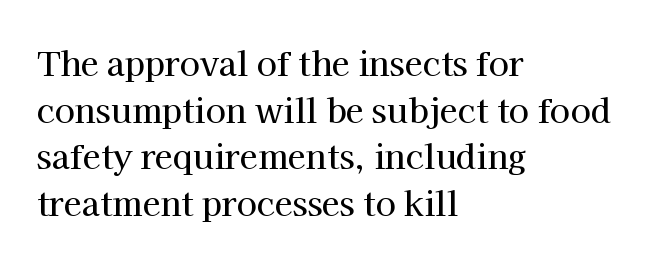
The rendering shows small feet on the letterforms — a serif design. Where is the straight margin? On the left. Normally led — the rows are evenly, conventionally spaced. The face used here is proportionally spaced, like ordinary book or web type. How are the letters spaced? Ordinarily, with no added tracking.
